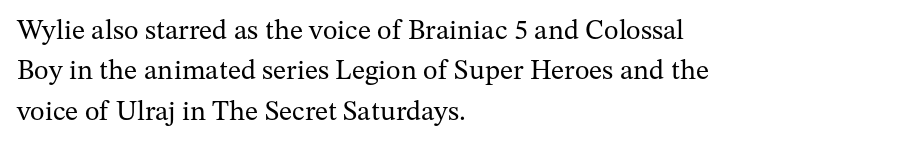
Q: Is the text bold? A: No.
Q: Is the text italic (slanted)? A: No, it is upright.
Q: Is the typeface a serif or a sans-serif typeface? A: Serif.
Q: Is the text underlined? A: No.
Q: How is the paragraph aligned? A: Left-aligned.
Q: Is the spacing between letters normal or unusually wide? A: Normal.
Q: Is the spacing between lines tight, normal or loose? A: Normal.
Q: Width (condensed, normal, or wide)? A: Normal.
Q: Stroke contrast? A: Medium.
Q: x-height? A: Medium.
Q: Monospaced? A: No.
